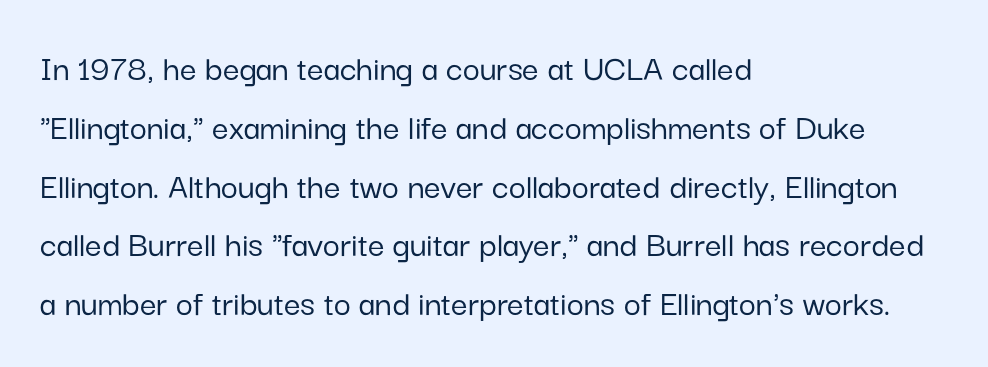
Typographically, this falls in the sans-serif category. Underlining? Definitely not there. The letters advance in unequal steps, a hallmark of proportional type. Designer's note — italics off, roman on. Each line starts at the same left margin while the right side varies.
